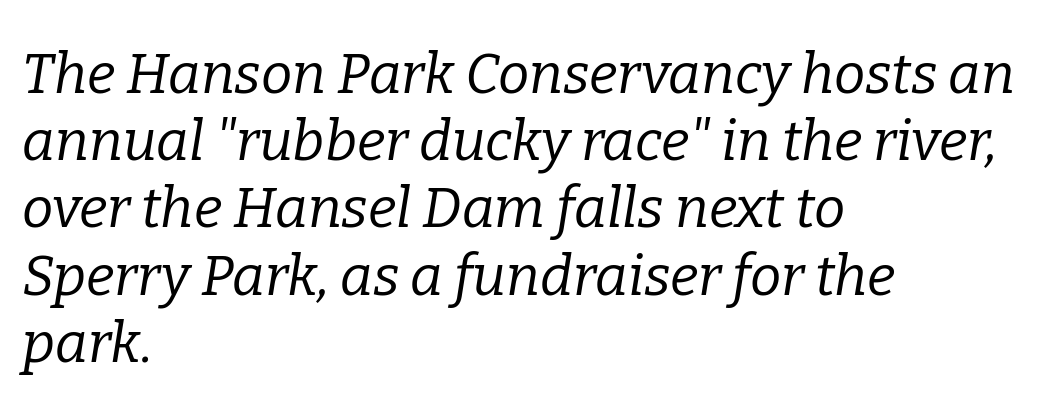
Q: Is the text bold? A: No.
Q: Is the text italic (slanted)? A: Yes, it leans right by about 9 degrees.
Q: Is the typeface a serif or a sans-serif typeface? A: Serif.
Q: Is the text underlined? A: No.
Q: How is the paragraph aligned? A: Left-aligned.
Q: Is the spacing between letters normal or unusually wide? A: Normal.
Q: Width (condensed, normal, or wide)? A: Normal.
Q: Stroke contrast? A: Low.
Q: x-height? A: Medium.
Q: Monospaced? A: No.
